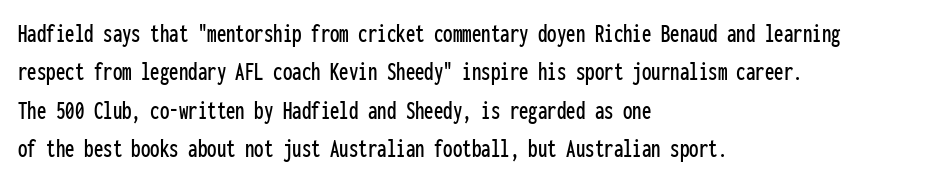
{"italic": "no", "underline": "no", "align": "left", "line_spacing": "normal", "line_spacing_ratio": 1.42, "letter_spacing": "normal", "letter_spacing_em": 0.0, "glyph_px": 27}
